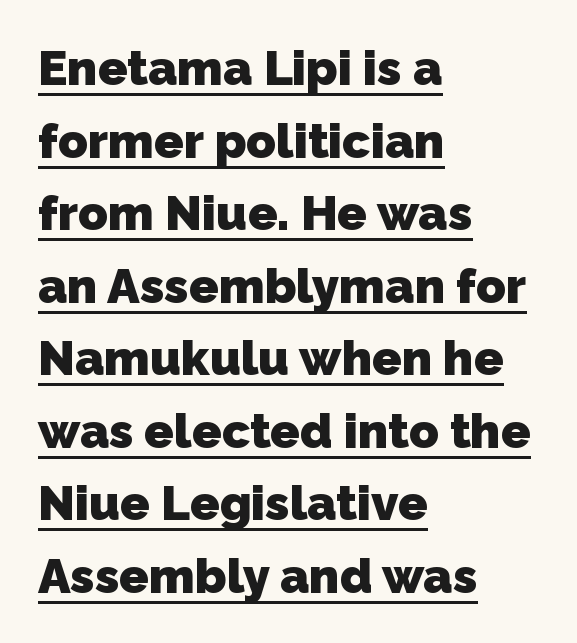
{"serif": "no", "bold": "yes", "weight": "heavy", "width": "normal", "stroke_contrast": "low", "x_height": "medium", "monospaced": "no", "underline": "yes", "align": "left", "line_spacing": "normal", "line_spacing_ratio": 1.48, "letter_spacing": "normal", "letter_spacing_em": 0.0, "glyph_px": 49}
